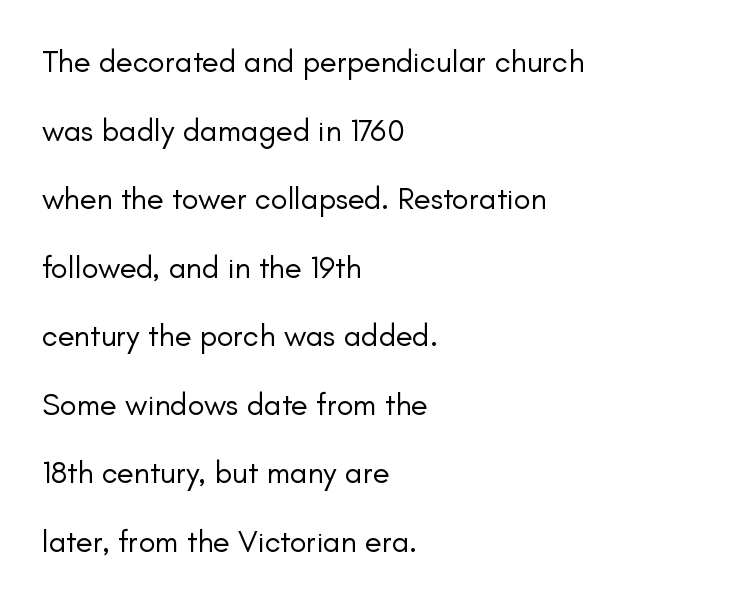
The image shows 31 px regular-weight sans-serif type, upright; set left-aligned, loose line spacing (2.21x), normal letter spacing, not underlined; low stroke contrast and a small x-height.
